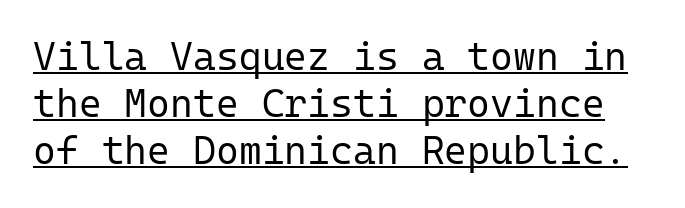
Q: Is the text bold? A: No.
Q: Is the text italic (slanted)? A: No, it is upright.
Q: Is the typeface a serif or a sans-serif typeface? A: Sans-serif.
Q: Is the text underlined? A: Yes.
Q: Is the spacing between letters normal or unusually wide? A: Normal.
Q: Width (condensed, normal, or wide)? A: Normal.
Q: Stroke contrast? A: Low.
Q: x-height? A: Medium.
Q: Monospaced? A: Yes.
